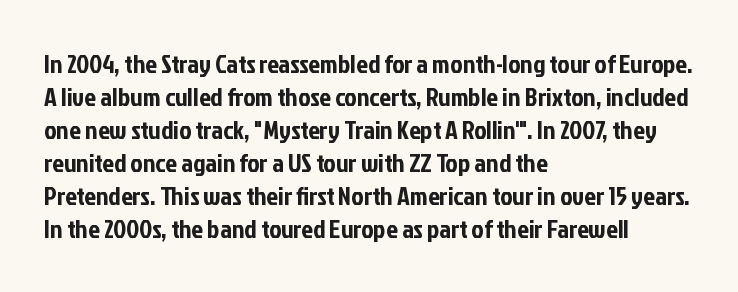
{"italic": "no", "underline": "no", "align": "left", "line_spacing": "normal", "line_spacing_ratio": 1.27, "letter_spacing": "normal", "letter_spacing_em": 0.0, "glyph_px": 26}
